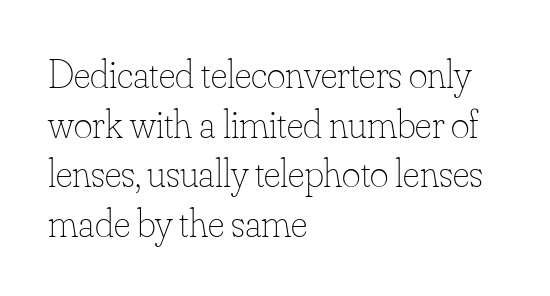
Q: Is the text bold? A: No.
Q: Is the text italic (slanted)? A: No, it is upright.
Q: Is the text underlined? A: No.
Q: How is the paragraph aligned? A: Left-aligned.
Q: Is the spacing between letters normal or unusually wide? A: Normal.
Q: Width (condensed, normal, or wide)? A: Normal.
Q: Stroke contrast? A: Low.
Q: x-height? A: Small.
Q: Monospaced? A: No.
